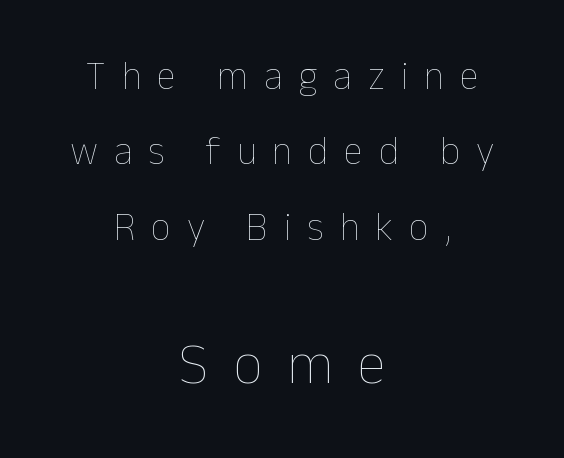
Q: Is the text bold? A: No.
Q: Is the text italic (slanted)? A: No, it is upright.
Q: Is the text underlined? A: No.
Q: How is the paragraph aligned? A: Centered.
Q: Is the spacing between letters normal or unusually wide? A: Unusually wide.
Q: Is the spacing between lines tight, normal or loose? A: Loose.
Q: Which block of text is set in a larger size, the first (top) or the second (bottom)? A: The second (bottom) one.
Q: Width (condensed, normal, or wide)? A: Normal.
Q: Stroke contrast? A: Low.
Q: x-height? A: Medium.
Q: Monospaced? A: No.
